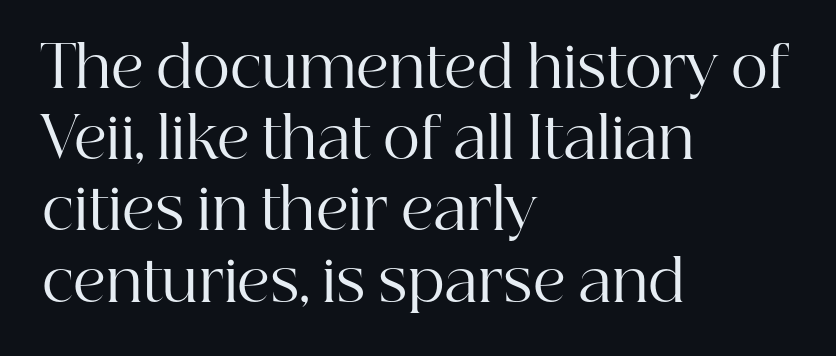
The image shows 57 px regular-weight serif type, upright; set left-aligned, normal line spacing (1.25x), normal letter spacing, not underlined; high stroke contrast and a medium x-height.
